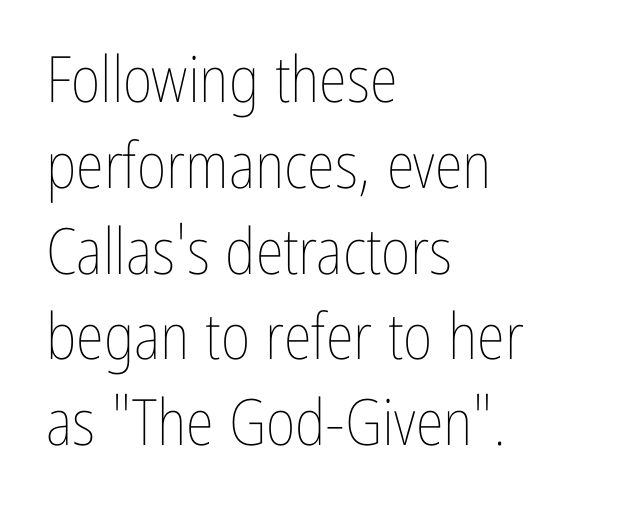
{"italic": "no", "bold": "no", "weight": "thin", "width": "condensed", "stroke_contrast": "low", "x_height": "medium", "monospaced": "no", "underline": "no", "align": "left", "line_spacing": "normal", "line_spacing_ratio": 1.34, "letter_spacing": "normal", "letter_spacing_em": 0.0, "glyph_px": 64}
